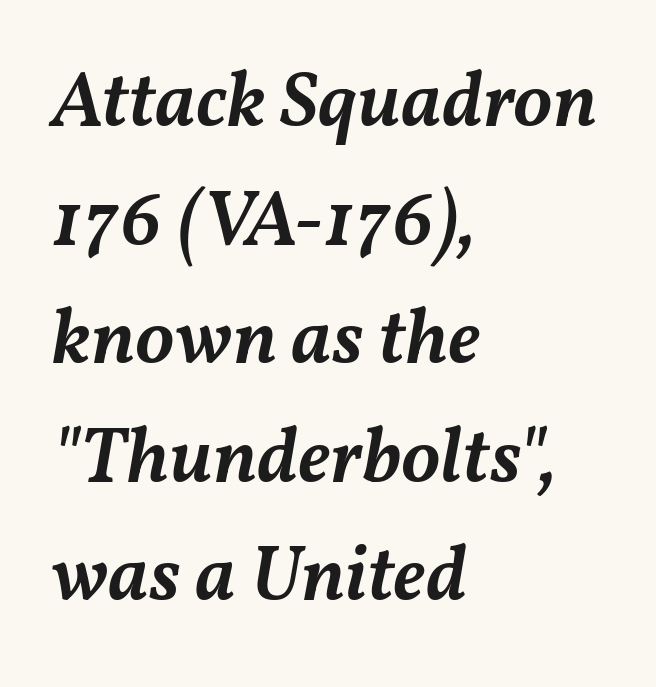
The image shows 78 px semibold type, italic (leaning right); set left-aligned, normal line spacing (1.52x), normal letter spacing, not underlined; medium stroke contrast and a medium x-height.
